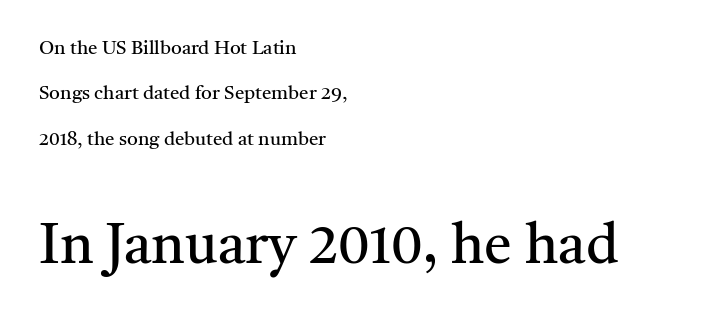
The image shows 56 px regular-weight serif type, upright; set left-aligned, loose line spacing (2.39x), normal letter spacing, not underlined; the second (bottom) block is 2.95x larger; medium stroke contrast and a medium x-height.
